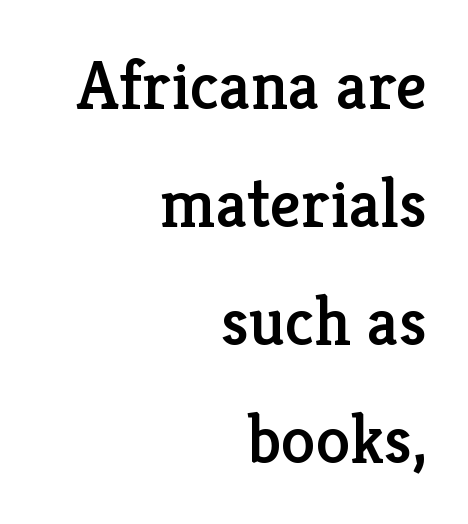
The image shows 69 px serif type, upright; set right-aligned, line spacing 1.71x, normal letter spacing, not underlined; low stroke contrast and a medium x-height.
